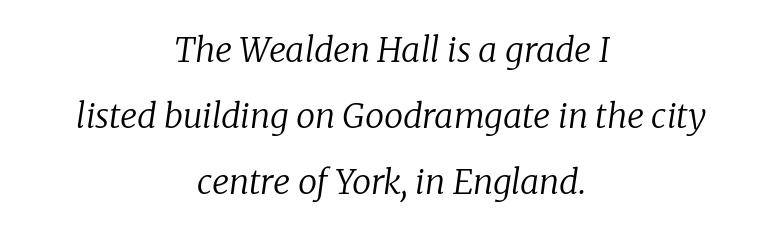
The image shows 34 px regular-weight serif type, italic (leaning right); set centered, loose line spacing (1.94x), normal letter spacing, not underlined; low stroke contrast and a medium x-height.
